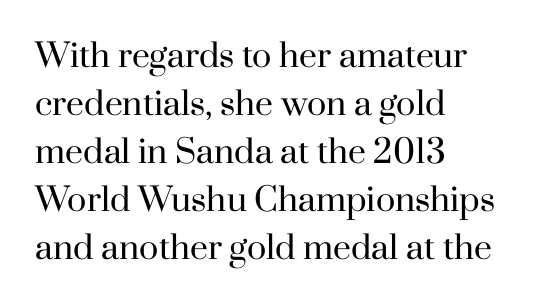
The image shows 32 px regular-weight serif type, upright; set left-aligned, normal line spacing (1.5x), normal letter spacing, not underlined; high stroke contrast and a small x-height.
